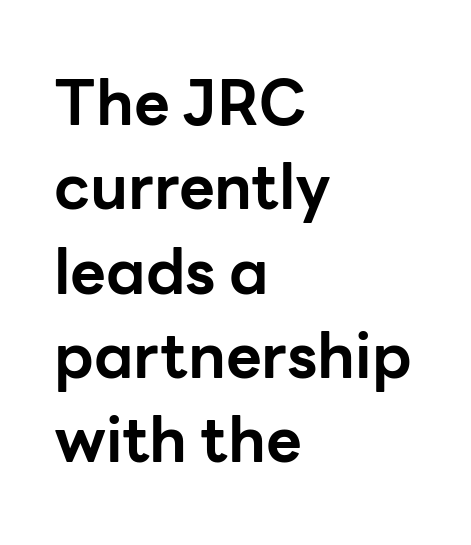
The image shows 62 px bold sans-serif type, upright; set left-aligned, normal line spacing (1.36x), normal letter spacing, not underlined; low stroke contrast and a medium x-height.
